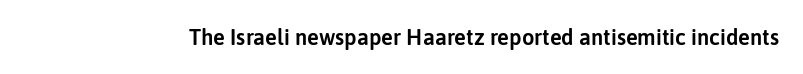
The image shows 22 px text type, upright; set normal letter spacing, not underlined.
